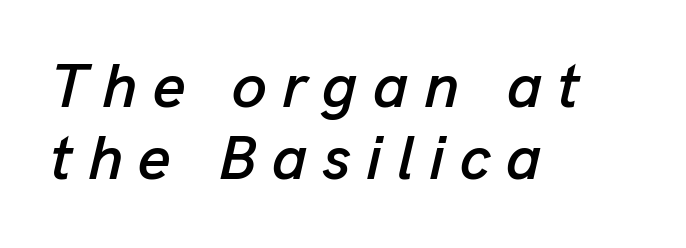
{"italic": "yes", "lean": "right", "slant_degrees": 13, "width": "normal", "stroke_contrast": "low", "x_height": "medium", "monospaced": "no", "underline": "no", "align": "left", "line_spacing": "tight", "line_spacing_ratio": 1.14, "letter_spacing": "wide", "letter_spacing_em": 0.24, "glyph_px": 63}
